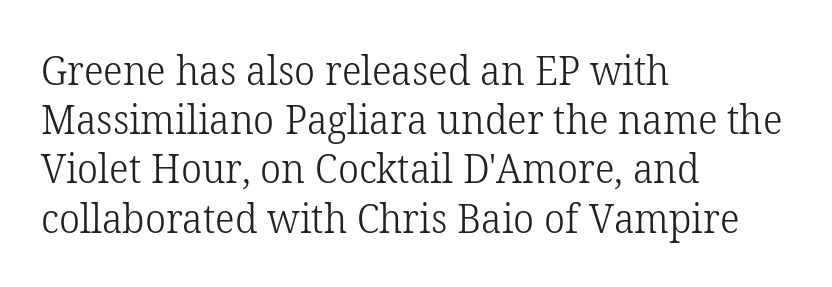
{"serif": "yes", "italic": "no", "bold": "no", "weight": "light", "width": "normal", "stroke_contrast": "low", "x_height": "medium", "monospaced": "no", "underline": "no", "align": "left", "line_spacing_ratio": 1.2, "letter_spacing": "normal", "letter_spacing_em": 0.0, "glyph_px": 41}
